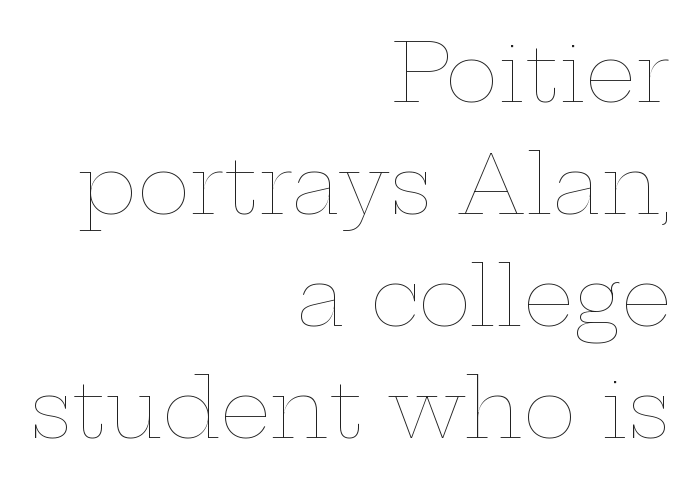
This sample is right-justified, so line beginnings fall wherever the words allow. Stroke thickness stays within the range of a standard reading face or lighter. This is roman type, the default non-slanted kind. These lines are rendered in a variable-pitch font. Letters rest on an invisible, unmarked baseline.
